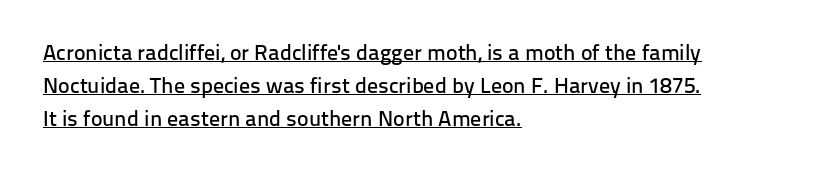
Each word holds together tightly as a unit, with standard inter-letter gaps. Somebody hit Ctrl+U on this one — the words are underlined. Is there any slant? The stems are plumb. Reading down the column, the eye jumps a familiar distance to each next line. Leftover space on each line is placed entirely after the last word.
